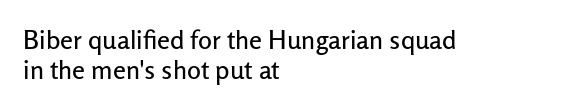
The image shows 26 px text type, upright; set left-aligned, line spacing 1.17x, normal letter spacing, not underlined.
